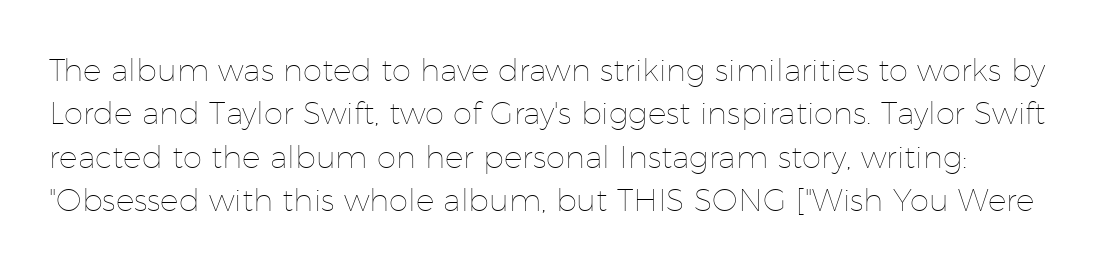
Q: Is the text bold? A: No.
Q: Is the text italic (slanted)? A: No, it is upright.
Q: Is the text underlined? A: No.
Q: Is the spacing between letters normal or unusually wide? A: Normal.
Q: Is the spacing between lines tight, normal or loose? A: Normal.
Q: Width (condensed, normal, or wide)? A: Normal.
Q: Stroke contrast? A: Low.
Q: x-height? A: Medium.
Q: Monospaced? A: No.
